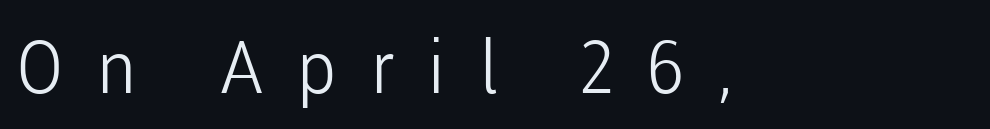
{"serif": "no", "italic": "no", "bold": "no", "weight": "light", "width": "normal", "stroke_contrast": "low", "x_height": "medium", "monospaced": "no", "underline": "no", "letter_spacing": "wide", "letter_spacing_em": 0.45, "glyph_px": 73}
